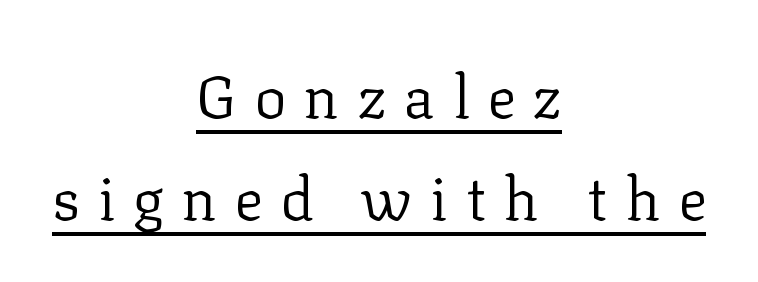
Q: Is the text bold? A: No.
Q: Is the text italic (slanted)? A: No, it is upright.
Q: Is the typeface a serif or a sans-serif typeface? A: Serif.
Q: Is the text underlined? A: Yes.
Q: How is the paragraph aligned? A: Centered.
Q: Is the spacing between letters normal or unusually wide? A: Unusually wide.
Q: Is the spacing between lines tight, normal or loose? A: Normal.
Q: Width (condensed, normal, or wide)? A: Normal.
Q: Stroke contrast? A: Low.
Q: x-height? A: Medium.
Q: Monospaced? A: No.
